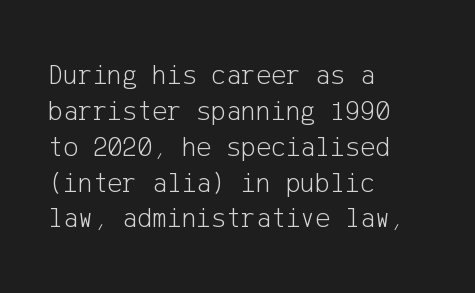
The image shows 28 px light sans-serif type, upright; set left-aligned, normal line spacing (1.28x), normal letter spacing, not underlined; low stroke contrast and a medium x-height.
